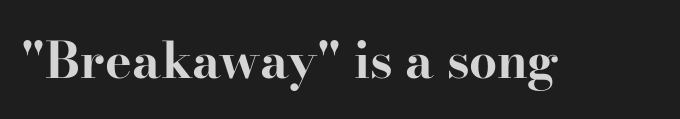
Think of a printed novel: that variable character pitch is what you see here. The face used here has the dense, thick strokes of a bold. Letter spacing: default. Are there feet on the stems? There are — it's a serif. A clean baseline with only descenders dipping below it.
